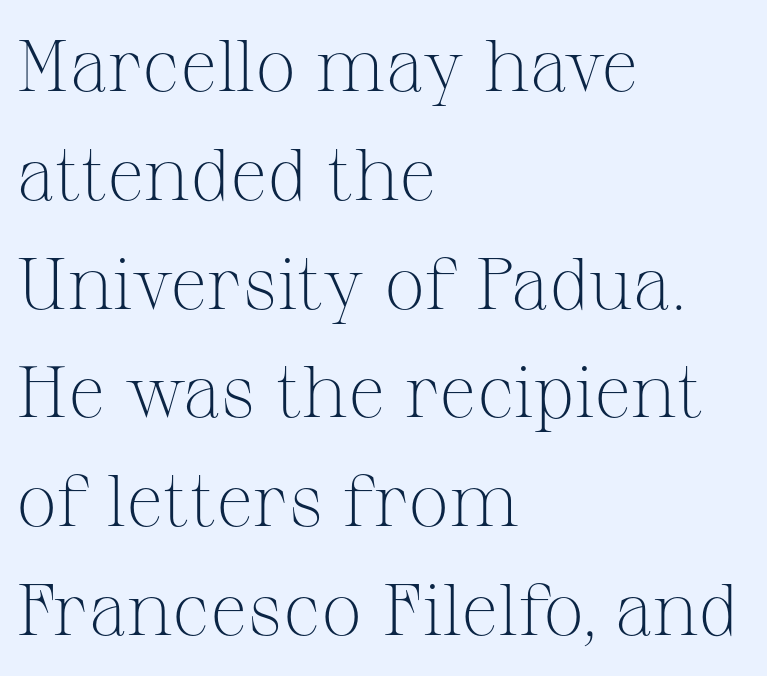
Q: Is the text bold? A: No.
Q: Is the text italic (slanted)? A: No, it is upright.
Q: Is the typeface a serif or a sans-serif typeface? A: Serif.
Q: Is the text underlined? A: No.
Q: How is the paragraph aligned? A: Left-aligned.
Q: Is the spacing between letters normal or unusually wide? A: Normal.
Q: Is the spacing between lines tight, normal or loose? A: Normal.
Q: Width (condensed, normal, or wide)? A: Normal.
Q: Stroke contrast? A: Medium.
Q: x-height? A: Medium.
Q: Monospaced? A: No.
